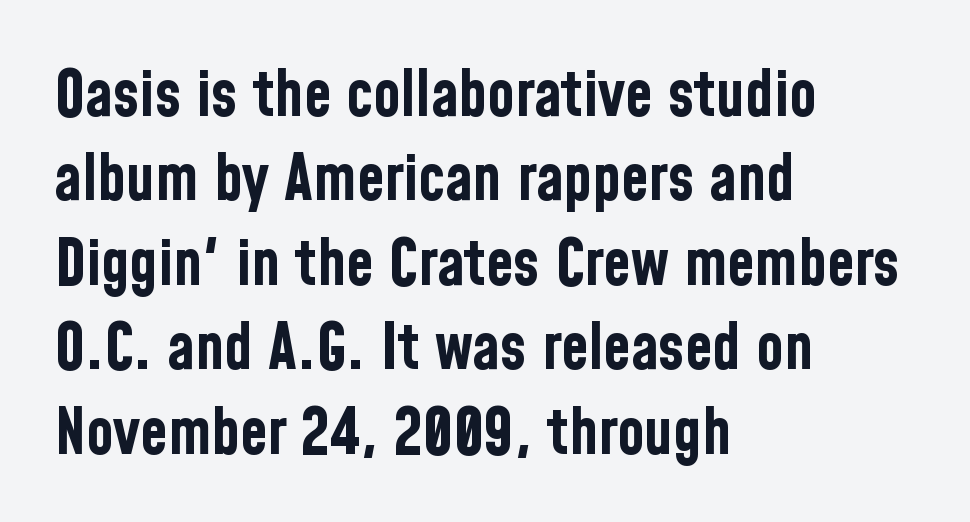
{"serif": "no", "italic": "no", "bold": "yes", "weight": "bold", "width": "condensed", "stroke_contrast": "low", "x_height": "medium", "monospaced": "no", "underline": "no", "align": "left", "line_spacing": "normal", "line_spacing_ratio": 1.34, "letter_spacing": "normal", "letter_spacing_em": 0.0, "glyph_px": 63}
